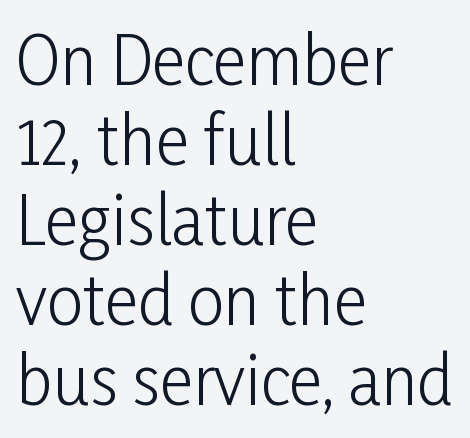
Q: Is the text bold? A: No.
Q: Is the text italic (slanted)? A: No, it is upright.
Q: Is the typeface a serif or a sans-serif typeface? A: Sans-serif.
Q: Is the text underlined? A: No.
Q: How is the paragraph aligned? A: Left-aligned.
Q: Is the spacing between letters normal or unusually wide? A: Normal.
Q: Width (condensed, normal, or wide)? A: Condensed.
Q: Stroke contrast? A: Low.
Q: x-height? A: Medium.
Q: Monospaced? A: No.
